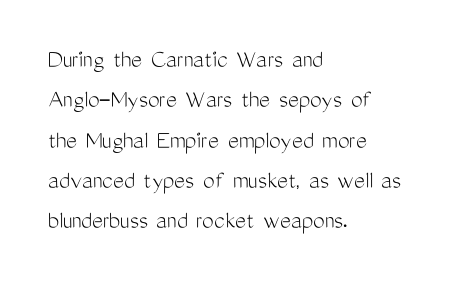
Q: Is the text bold? A: No.
Q: Is the text italic (slanted)? A: No, it is upright.
Q: Is the text underlined? A: No.
Q: How is the paragraph aligned? A: Left-aligned.
Q: Is the spacing between letters normal or unusually wide? A: Normal.
Q: Is the spacing between lines tight, normal or loose? A: Normal.
